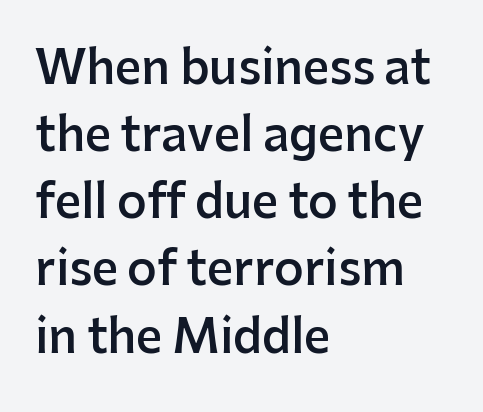
Q: Is the text bold? A: Semi-bold.
Q: Is the text italic (slanted)? A: No, it is upright.
Q: Is the typeface a serif or a sans-serif typeface? A: Sans-serif.
Q: Is the text underlined? A: No.
Q: How is the paragraph aligned? A: Left-aligned.
Q: Is the spacing between letters normal or unusually wide? A: Normal.
Q: Is the spacing between lines tight, normal or loose? A: Normal.
Q: Width (condensed, normal, or wide)? A: Normal.
Q: Stroke contrast? A: Low.
Q: x-height? A: Medium.
Q: Monospaced? A: No.
